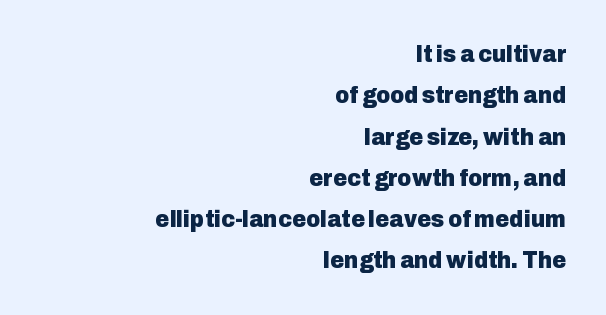
No extra tracking has been applied to these lines. Chunky letters — that's bold for sure. Do the letters lean? They stand straight. The baseline area is clear.
